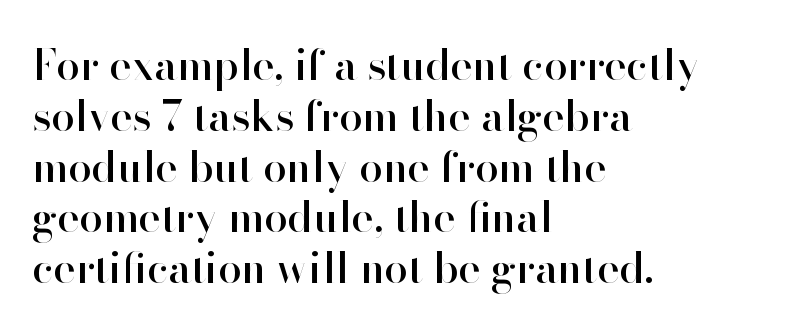
Note the varied advance widths — an 'i' is clearly narrower than an 'm'. Rendered with straight, roman letterforms. A sans-serif font was chosen for this passage. The strip under each line holds only bare page. Which margin do the lines hug? The left one — the right edge is uneven.
